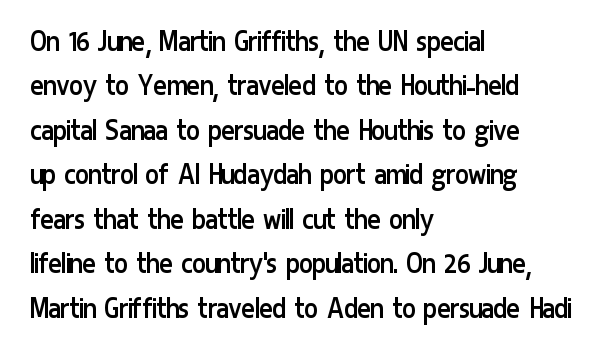
The image shows 32 px regular-weight, condensed sans-serif type, upright; set left-aligned, normal line spacing (1.39x), normal letter spacing, not underlined; low stroke contrast and a medium x-height.
